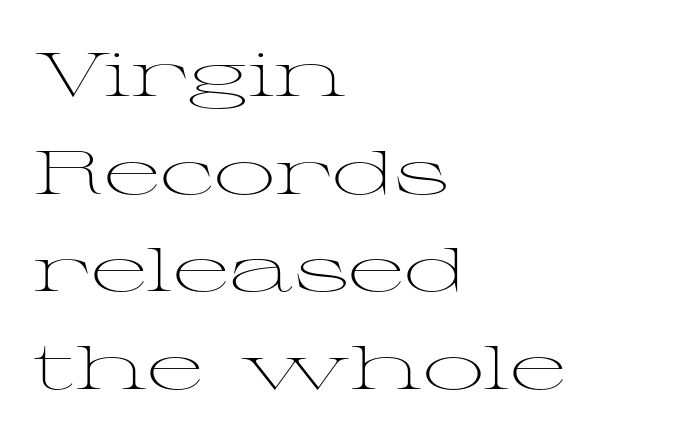
The weight tops out at a normal text grade. Characters remain perfectly vertical along every line. The words here are not underlined. The tracking reads as untouched default to a designer's eye. Check where the strokes stop: tiny serifs finish them off. Note the varied advance widths — an 'i' is clearly narrower than an 'm'.
